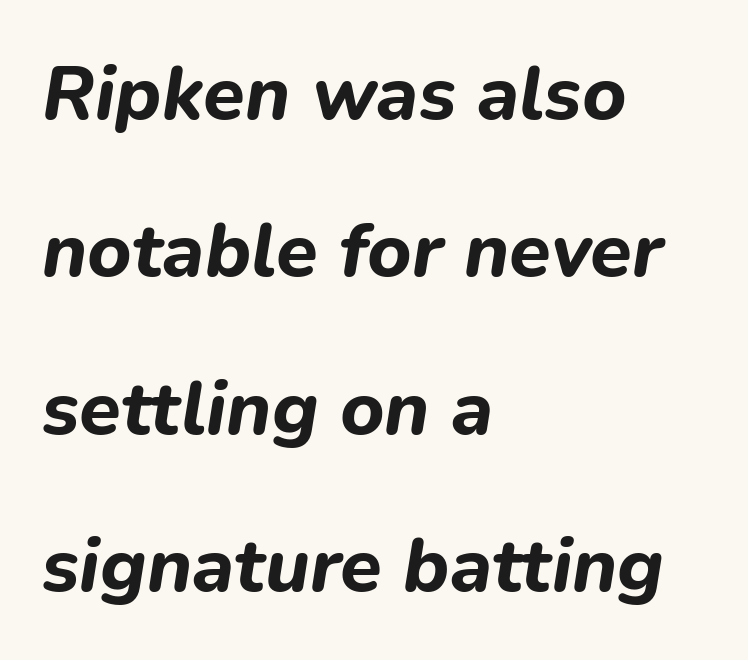
The image shows 76 px bold type, italic (leaning right); set left-aligned, loose line spacing (2.07x), normal letter spacing, not underlined; low stroke contrast and a medium x-height.
